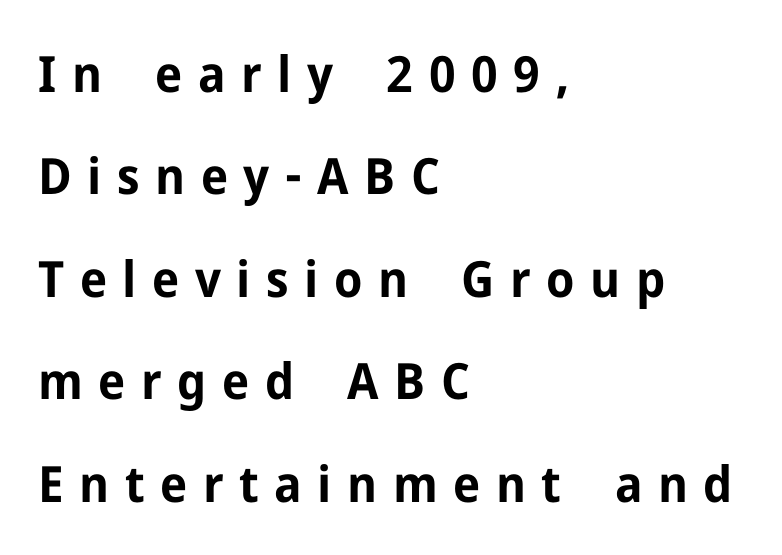
Q: Is the text bold? A: Yes.
Q: Is the text italic (slanted)? A: No, it is upright.
Q: Is the typeface a serif or a sans-serif typeface? A: Sans-serif.
Q: Is the text underlined? A: No.
Q: How is the paragraph aligned? A: Left-aligned.
Q: Is the spacing between letters normal or unusually wide? A: Unusually wide.
Q: Is the spacing between lines tight, normal or loose? A: Loose.
Q: Width (condensed, normal, or wide)? A: Normal.
Q: Stroke contrast? A: Low.
Q: x-height? A: Medium.
Q: Monospaced? A: No.
